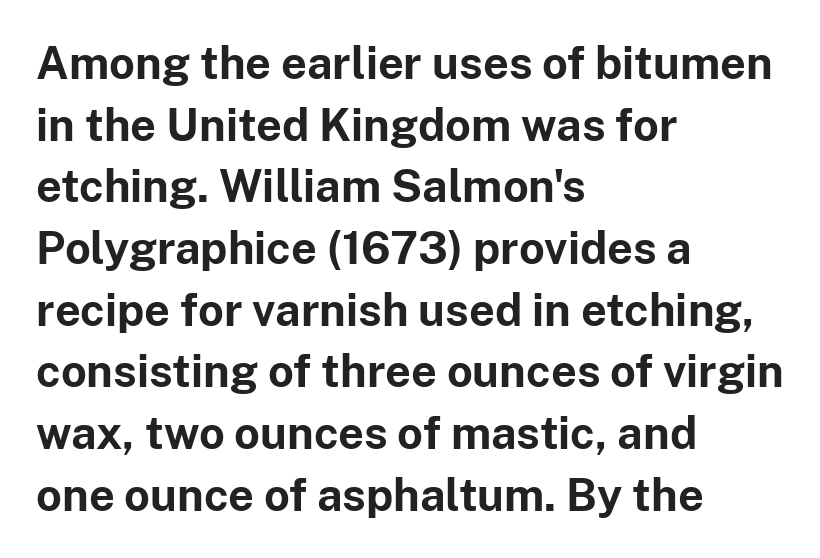
Vertical spacing — default. Students, this is bold: see how much ink each stroke carries. Quick note: not italic, upright. Horizontally, the lines are justified to the leading edge only.
